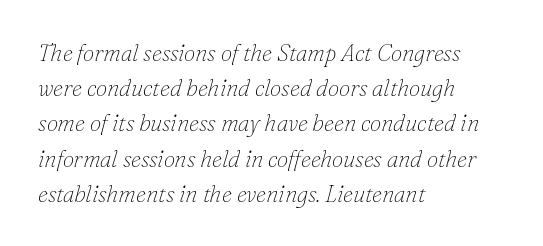
Q: Is the text bold? A: No.
Q: Is the text italic (slanted)? A: Yes, it leans right by about 16 degrees.
Q: Is the text underlined? A: No.
Q: How is the paragraph aligned? A: Left-aligned.
Q: Is the spacing between letters normal or unusually wide? A: Normal.
Q: Is the spacing between lines tight, normal or loose? A: Normal.
